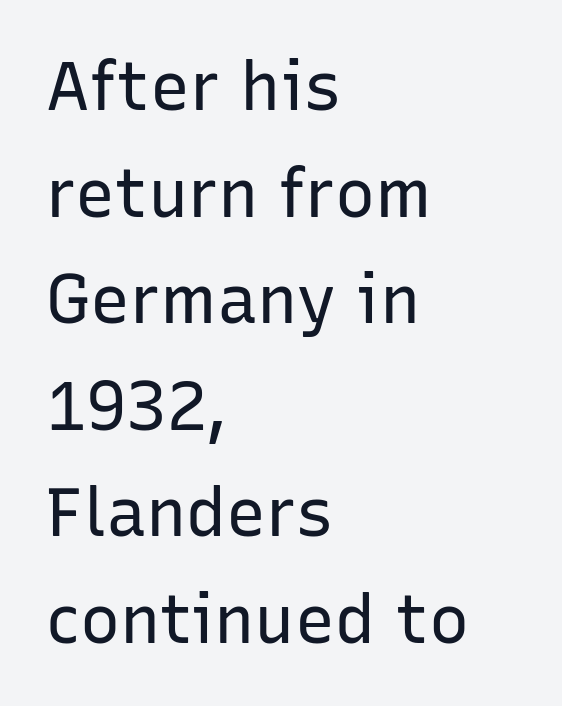
Q: Is the text bold? A: No.
Q: Is the text italic (slanted)? A: No, it is upright.
Q: Is the typeface a serif or a sans-serif typeface? A: Sans-serif.
Q: Is the text underlined? A: No.
Q: How is the paragraph aligned? A: Left-aligned.
Q: Is the spacing between letters normal or unusually wide? A: Normal.
Q: Is the spacing between lines tight, normal or loose? A: Normal.
Q: Width (condensed, normal, or wide)? A: Normal.
Q: Stroke contrast? A: Low.
Q: x-height? A: Medium.
Q: Monospaced? A: No.
